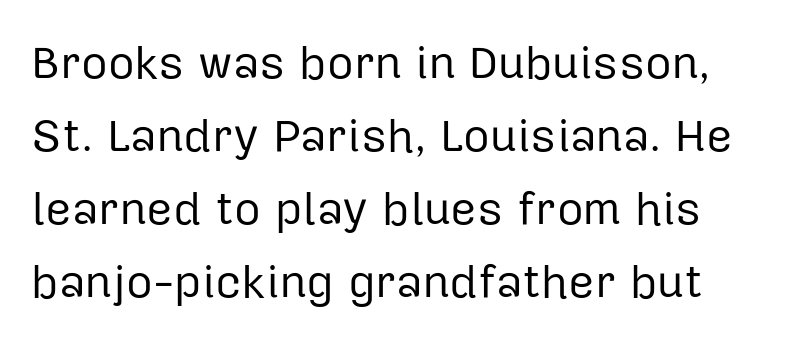
Q: Is the text bold? A: No.
Q: Is the text italic (slanted)? A: No, it is upright.
Q: Is the typeface a serif or a sans-serif typeface? A: Sans-serif.
Q: Is the text underlined? A: No.
Q: Is the spacing between letters normal or unusually wide? A: Normal.
Q: Is the spacing between lines tight, normal or loose? A: Normal.
Q: Width (condensed, normal, or wide)? A: Normal.
Q: Stroke contrast? A: Low.
Q: x-height? A: Medium.
Q: Monospaced? A: No.
